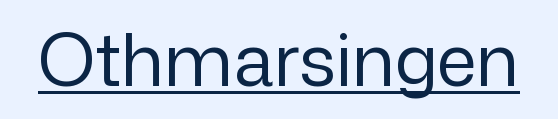
The image shows 72 px regular-weight sans-serif type, upright; set normal letter spacing, underlined; low stroke contrast and a medium x-height.
